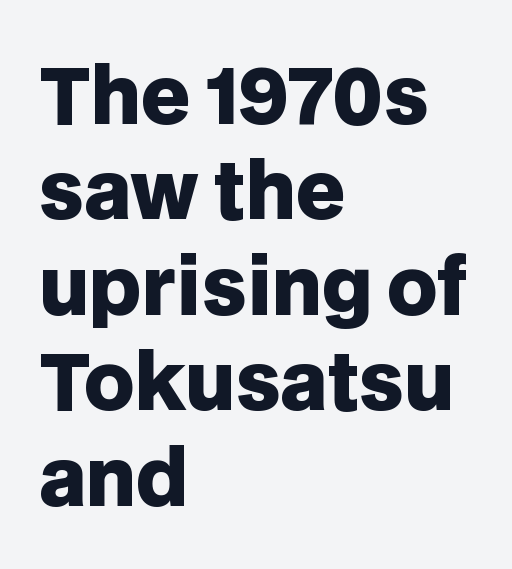
Q: Is the text bold? A: Yes.
Q: Is the text italic (slanted)? A: No, it is upright.
Q: Is the typeface a serif or a sans-serif typeface? A: Sans-serif.
Q: Is the text underlined? A: No.
Q: How is the paragraph aligned? A: Left-aligned.
Q: Is the spacing between letters normal or unusually wide? A: Normal.
Q: Width (condensed, normal, or wide)? A: Normal.
Q: Stroke contrast? A: Low.
Q: x-height? A: Large.
Q: Monospaced? A: No.
